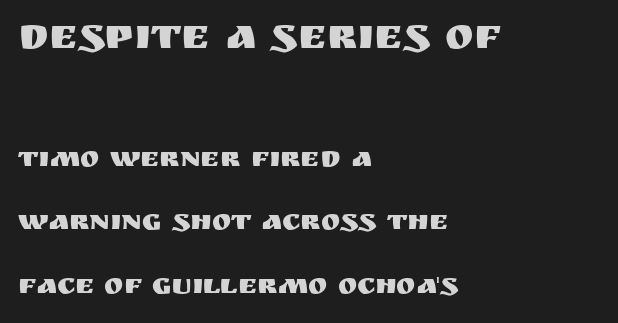
Q: Is the text italic (slanted)? A: No, it is upright.
Q: Is the typeface a serif or a sans-serif typeface? A: Sans-serif.
Q: Is the text underlined? A: No.
Q: How is the paragraph aligned? A: Left-aligned.
Q: Is the spacing between letters normal or unusually wide? A: Normal.
Q: Is the spacing between lines tight, normal or loose? A: Loose.
Q: Which block of text is set in a larger size, the first (top) or the second (bottom)? A: The first (top) one.
Q: Width (condensed, normal, or wide)? A: Normal.
Q: Stroke contrast? A: Medium.
Q: x-height? A: Large.
Q: Monospaced? A: No.
